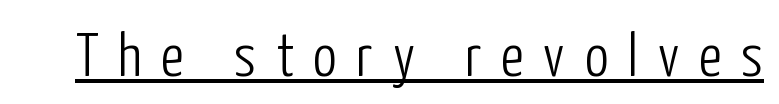
The image shows 60 px light, condensed sans-serif type, upright; set unusually wide letter spacing (+0.33 em), underlined; low stroke contrast and a medium x-height.
